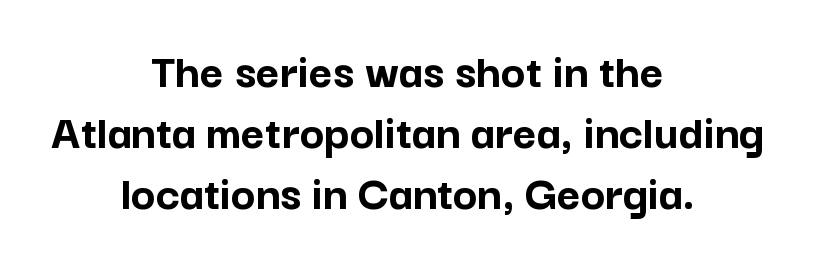
How are the letters spaced? Ordinarily, with no added tracking. Just letters on the line, the space beneath them empty. The typeface chosen for these lines omits serifs. Varying glyph widths throughout — classic text-font behaviour. The typesetter chose a symmetrical, centered arrangement here.
